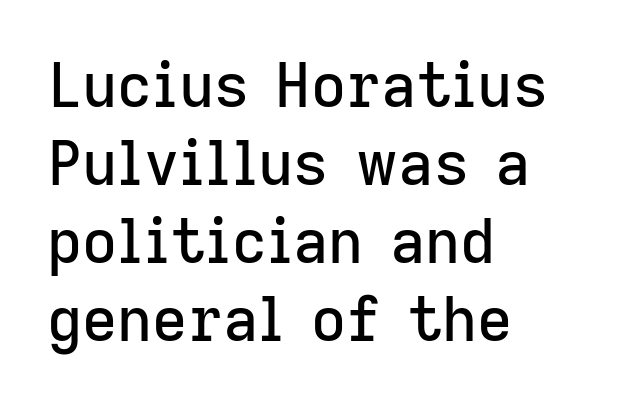
Vertical spacing — default. Tall strokes in this sample are plumb rather than angled. Just letters on the line, the space beneath them empty. The paragraph shown leans on its left margin.
